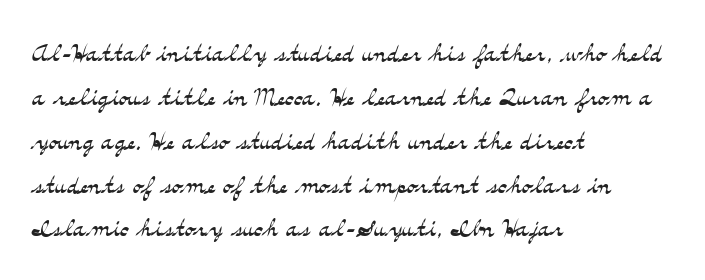
Q: Is the text bold? A: No.
Q: Is the text italic (slanted)? A: Yes.
Q: Is the typeface a serif or a sans-serif typeface? A: Serif.
Q: Is the text underlined? A: No.
Q: How is the paragraph aligned? A: Left-aligned.
Q: Is the spacing between letters normal or unusually wide? A: Normal.
Q: Is the spacing between lines tight, normal or loose? A: Normal.
Q: Width (condensed, normal, or wide)? A: Wide.
Q: Stroke contrast? A: Medium.
Q: x-height? A: Small.
Q: Monospaced? A: No.
